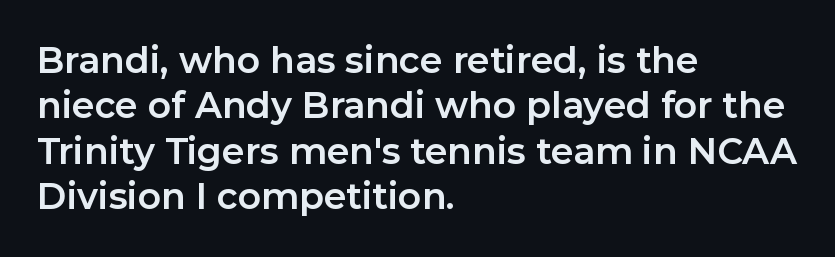
Think of a printed novel: that variable character pitch is what you see here. This rendering features lettering with no underline. Honestly, the row spacing looks completely unremarkable. Plenty of ink on the page — the face is bold.
